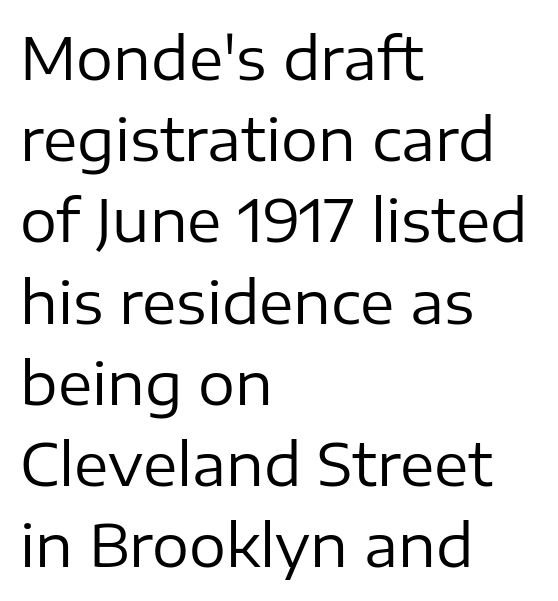
{"serif": "no", "italic": "no", "bold": "no", "weight": "regular", "width": "normal", "stroke_contrast": "low", "x_height": "medium", "monospaced": "no", "underline": "no", "align": "left", "line_spacing": "normal", "line_spacing_ratio": 1.4, "letter_spacing": "normal", "letter_spacing_em": 0.0, "glyph_px": 58}
